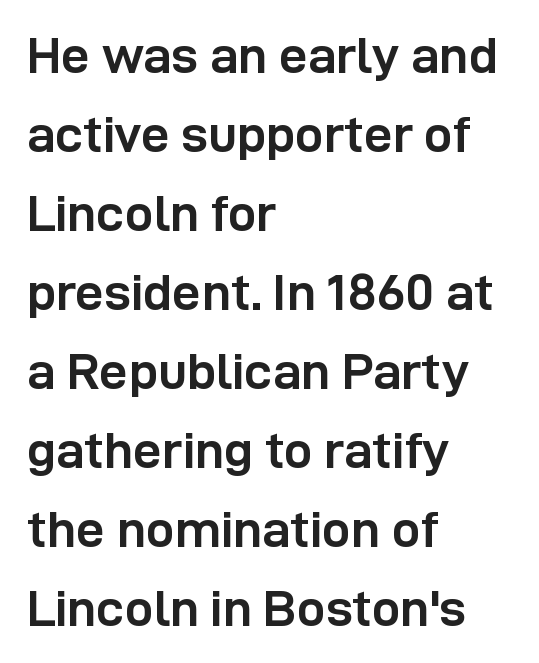
{"serif": "no", "italic": "no", "bold": "yes", "weight": "semibold", "width": "normal", "stroke_contrast": "low", "x_height": "medium", "monospaced": "no", "underline": "no", "align": "left", "line_spacing": "normal", "line_spacing_ratio": 1.55, "letter_spacing": "normal", "letter_spacing_em": 0.0, "glyph_px": 51}
